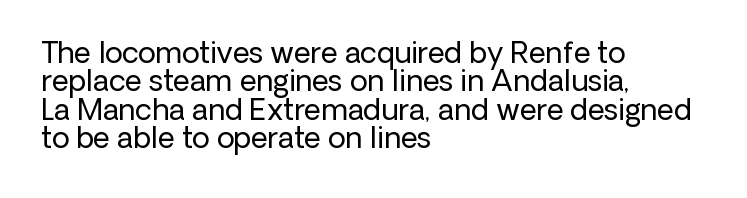
Q: Is the text bold? A: No.
Q: Is the text italic (slanted)? A: No, it is upright.
Q: Is the typeface a serif or a sans-serif typeface? A: Sans-serif.
Q: Is the text underlined? A: No.
Q: How is the paragraph aligned? A: Left-aligned.
Q: Is the spacing between letters normal or unusually wide? A: Normal.
Q: Is the spacing between lines tight, normal or loose? A: Tight.
Q: Width (condensed, normal, or wide)? A: Normal.
Q: Stroke contrast? A: Low.
Q: x-height? A: Medium.
Q: Monospaced? A: No.
